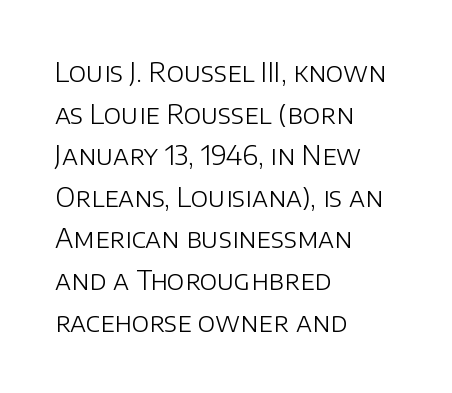
{"italic": "no", "bold": "no", "underline": "no", "align": "left", "line_spacing": "normal", "line_spacing_ratio": 1.6, "letter_spacing": "normal", "letter_spacing_em": 0.0, "glyph_px": 26}
